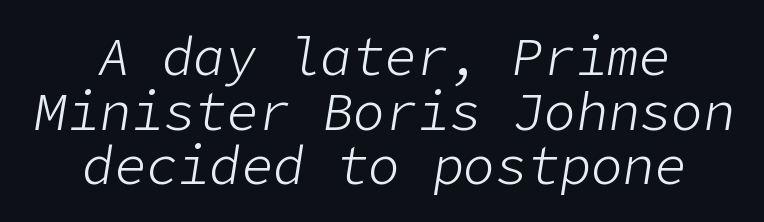
The image shows 53 px light type, italic (leaning right); set centered, tight line spacing (1.03x), normal letter spacing, not underlined; low stroke contrast and a medium x-height.
